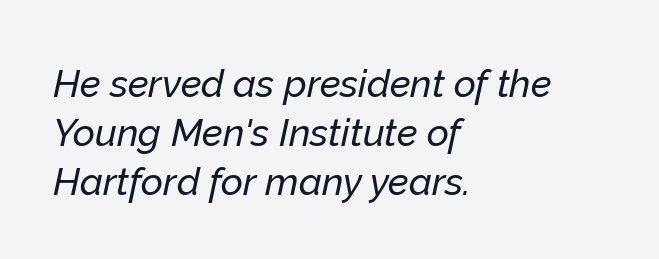
The typesetter chose a ragged-right arrangement here. Interline gaps are of average width in this sample. Think of a printed novel: that variable character pitch is what you see here. Observe the lean: these are italic letterforms. The gap between lines stays unmarked. The tracking reads as untouched default to a designer's eye.
